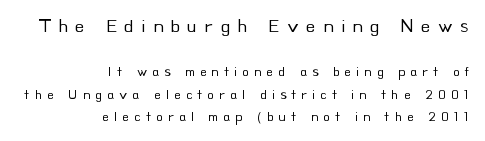
The image shows 20 px text type, upright; set right-aligned, normal line spacing (1.61x), unusually wide letter spacing (+0.36 em), not underlined; the first (top) block is 1.43x larger.
